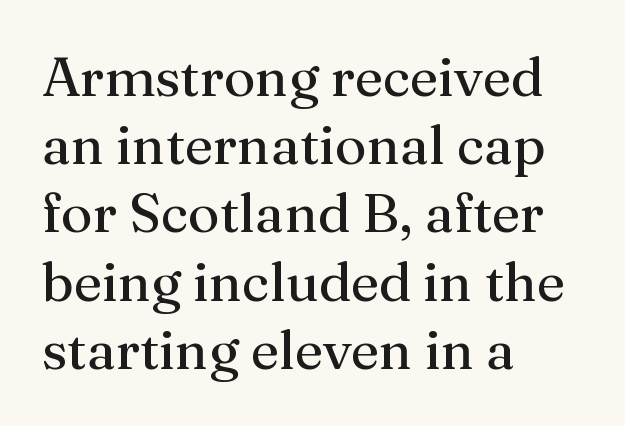
{"serif": "yes", "italic": "no", "bold": "no", "weight": "regular", "width": "normal", "stroke_contrast": "medium", "x_height": "medium", "monospaced": "no", "underline": "no", "align": "left", "line_spacing_ratio": 1.24, "letter_spacing": "normal", "letter_spacing_em": 0.0, "glyph_px": 55}
